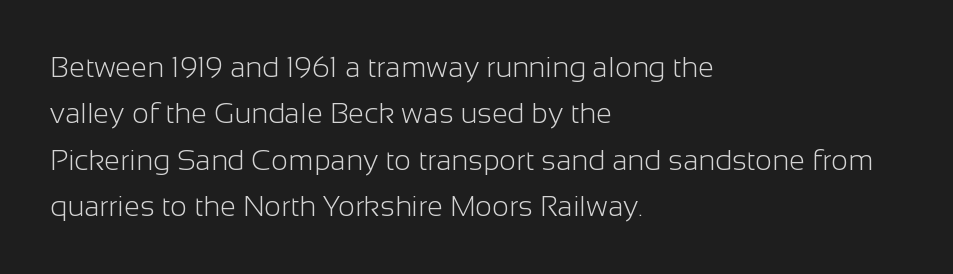
{"serif": "no", "italic": "no", "bold": "no", "weight": "light", "width": "normal", "stroke_contrast": "low", "x_height": "medium", "monospaced": "no", "underline": "no", "align": "left", "line_spacing": "normal", "line_spacing_ratio": 1.6, "letter_spacing": "normal", "letter_spacing_em": 0.0, "glyph_px": 29}
